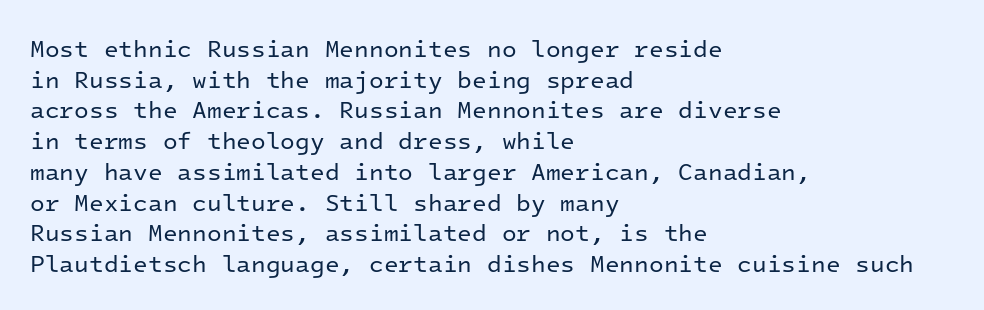
{"italic": "no", "bold": "no", "underline": "no", "align": "left", "line_spacing": "normal", "line_spacing_ratio": 1.28, "letter_spacing": "normal", "letter_spacing_em": 0.0, "glyph_px": 24}
